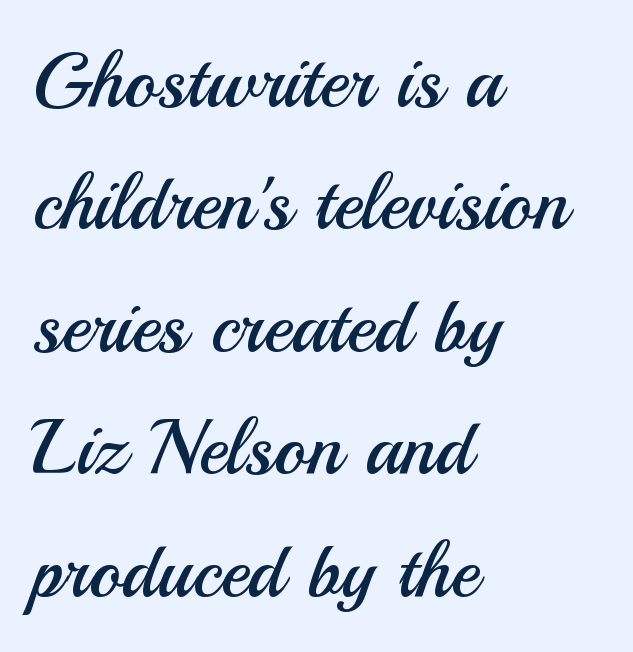
Q: Is the text bold? A: No.
Q: Is the text italic (slanted)? A: Yes.
Q: Is the typeface a serif or a sans-serif typeface? A: Sans-serif.
Q: Is the text underlined? A: No.
Q: How is the paragraph aligned? A: Left-aligned.
Q: Is the spacing between letters normal or unusually wide? A: Normal.
Q: Is the spacing between lines tight, normal or loose? A: Normal.
Q: Width (condensed, normal, or wide)? A: Normal.
Q: Stroke contrast? A: Medium.
Q: x-height? A: Small.
Q: Monospaced? A: No.
